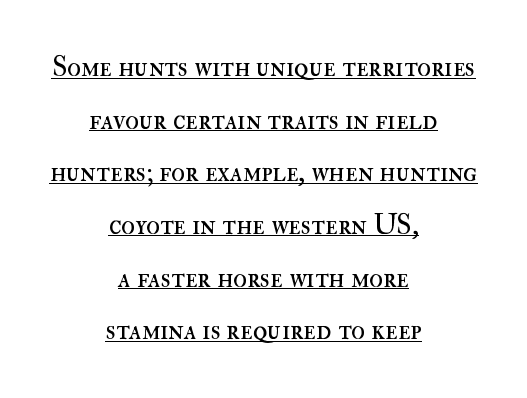
Q: Is the text bold? A: No.
Q: Is the text italic (slanted)? A: No, it is upright.
Q: Is the text underlined? A: Yes.
Q: How is the paragraph aligned? A: Centered.
Q: Is the spacing between letters normal or unusually wide? A: Normal.
Q: Width (condensed, normal, or wide)? A: Normal.
Q: Stroke contrast? A: High.
Q: x-height? A: Small.
Q: Monospaced? A: No.
